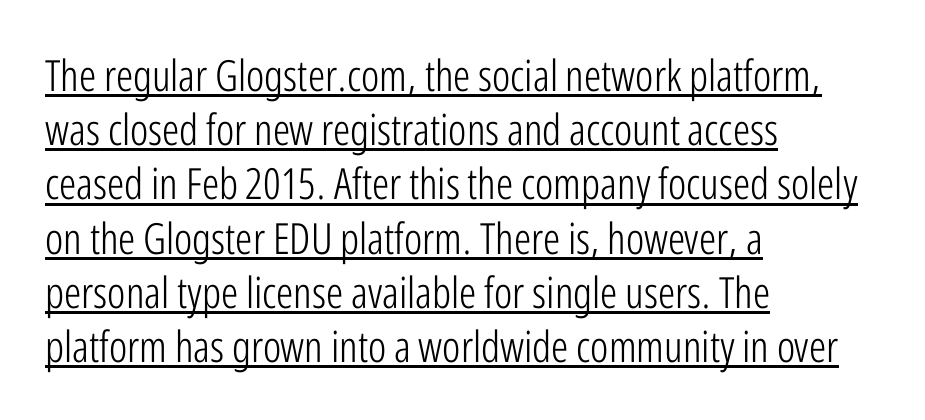
Q: Is the text bold? A: No.
Q: Is the text italic (slanted)? A: No, it is upright.
Q: Is the typeface a serif or a sans-serif typeface? A: Sans-serif.
Q: Is the text underlined? A: Yes.
Q: How is the paragraph aligned? A: Left-aligned.
Q: Is the spacing between letters normal or unusually wide? A: Normal.
Q: Is the spacing between lines tight, normal or loose? A: Normal.
Q: Width (condensed, normal, or wide)? A: Condensed.
Q: Stroke contrast? A: Low.
Q: x-height? A: Medium.
Q: Monospaced? A: No.
